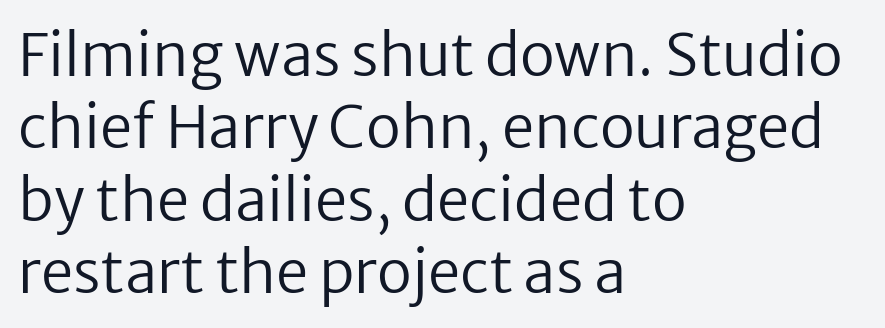
Q: Is the text bold? A: No.
Q: Is the text italic (slanted)? A: No, it is upright.
Q: Is the typeface a serif or a sans-serif typeface? A: Sans-serif.
Q: Is the text underlined? A: No.
Q: How is the paragraph aligned? A: Left-aligned.
Q: Is the spacing between letters normal or unusually wide? A: Normal.
Q: Is the spacing between lines tight, normal or loose? A: Normal.
Q: Width (condensed, normal, or wide)? A: Normal.
Q: Stroke contrast? A: Low.
Q: x-height? A: Medium.
Q: Monospaced? A: No.
